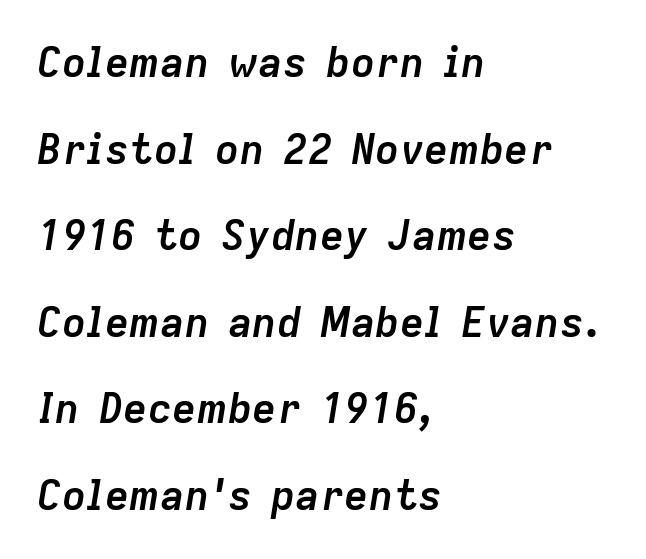
The image shows 41 px semibold type, italic (leaning right); set left-aligned, loose line spacing (2.11x), normal letter spacing, not underlined; low stroke contrast and a medium x-height.
